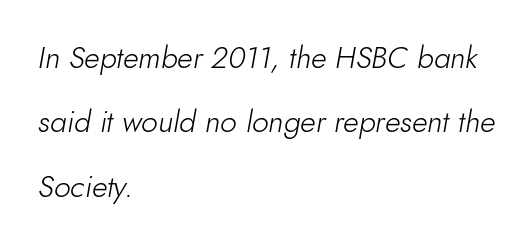
The image shows 30 px light type, italic (leaning right); set left-aligned, loose line spacing (2.15x), normal letter spacing, not underlined; low stroke contrast and a small x-height.
